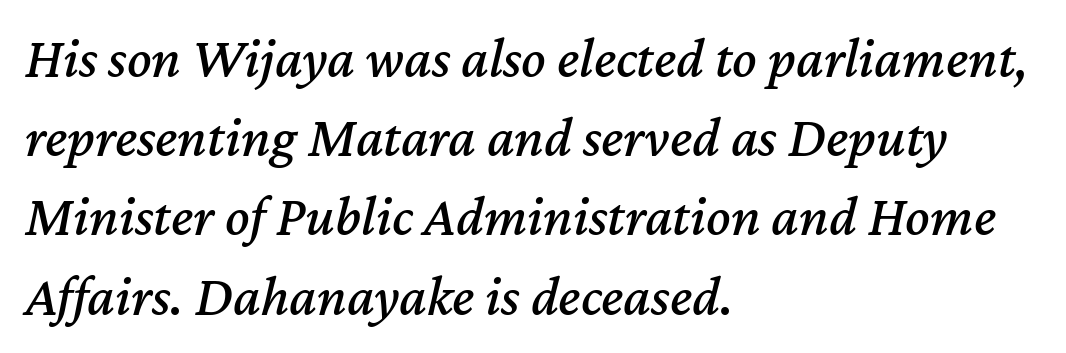
The image shows 57 px text type, italic (leaning right); set left-aligned, normal line spacing (1.39x), normal letter spacing, not underlined; medium stroke contrast and a medium x-height.
